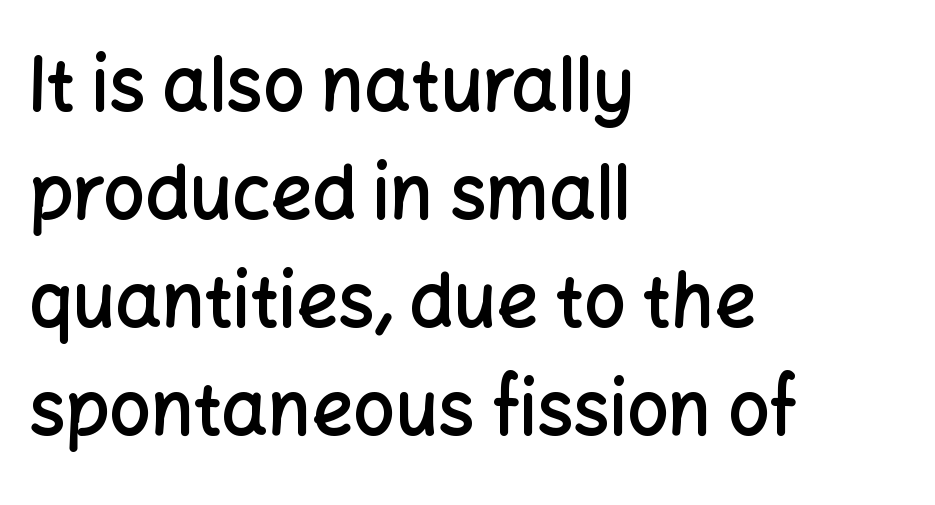
{"serif": "no", "italic": "no", "bold": "semi", "weight": "semibold", "width": "normal", "stroke_contrast": "low", "x_height": "medium", "monospaced": "no", "underline": "no", "align": "left", "line_spacing": "normal", "line_spacing_ratio": 1.48, "letter_spacing": "normal", "letter_spacing_em": 0.0, "glyph_px": 73}
